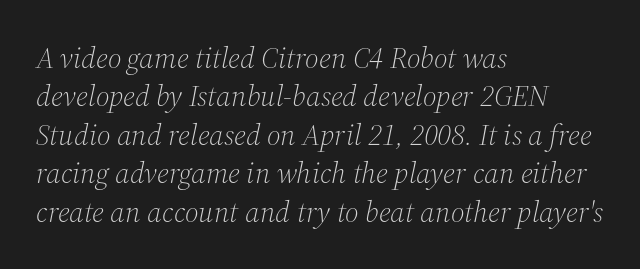
Q: Is the text bold? A: No.
Q: Is the text italic (slanted)? A: Yes, it leans right by about 12 degrees.
Q: Is the typeface a serif or a sans-serif typeface? A: Serif.
Q: Is the text underlined? A: No.
Q: How is the paragraph aligned? A: Left-aligned.
Q: Is the spacing between letters normal or unusually wide? A: Normal.
Q: Is the spacing between lines tight, normal or loose? A: Normal.
Q: Width (condensed, normal, or wide)? A: Normal.
Q: Stroke contrast? A: Medium.
Q: x-height? A: Medium.
Q: Monospaced? A: No.
